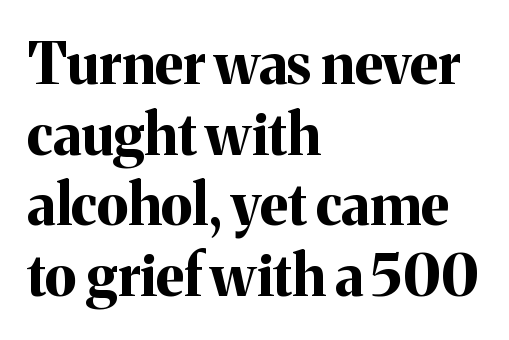
Heavy, bold letterforms. This rendering uses left alignment, leaving the right contour irregular. Bare-footed words on every line. Designer's note — italics off, roman on.
